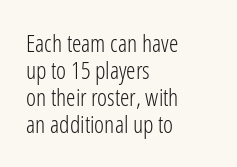
Q: Is the text bold? A: No.
Q: Is the text italic (slanted)? A: No, it is upright.
Q: Is the text underlined? A: No.
Q: How is the paragraph aligned? A: Left-aligned.
Q: Is the spacing between letters normal or unusually wide? A: Normal.
Q: Is the spacing between lines tight, normal or loose? A: Tight.
